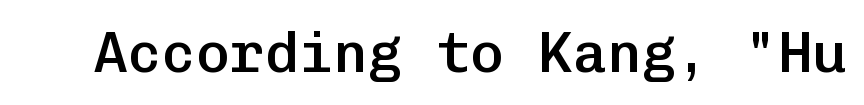
Q: Is the text bold? A: Semi-bold.
Q: Is the text italic (slanted)? A: No, it is upright.
Q: Is the typeface a serif or a sans-serif typeface? A: Sans-serif.
Q: Is the text underlined? A: No.
Q: Is the spacing between letters normal or unusually wide? A: Normal.
Q: Width (condensed, normal, or wide)? A: Normal.
Q: Stroke contrast? A: Low.
Q: x-height? A: Medium.
Q: Monospaced? A: Yes.
